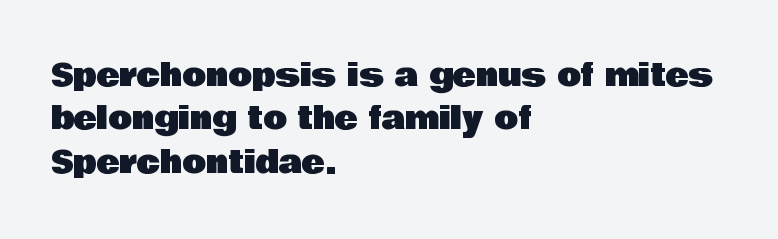
Q: Is the text italic (slanted)? A: No, it is upright.
Q: Is the typeface a serif or a sans-serif typeface? A: Sans-serif.
Q: Is the text underlined? A: No.
Q: How is the paragraph aligned? A: Left-aligned.
Q: Is the spacing between letters normal or unusually wide? A: Normal.
Q: Is the spacing between lines tight, normal or loose? A: Normal.
Q: Width (condensed, normal, or wide)? A: Normal.
Q: Stroke contrast? A: Low.
Q: x-height? A: Large.
Q: Monospaced? A: No.
